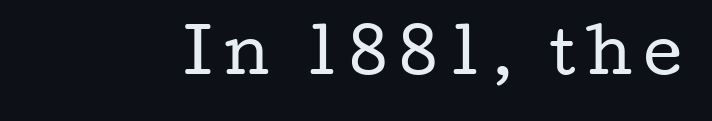
The image shows 60 px regular-weight, wide serif type, upright; set not underlined; low stroke contrast and a medium x-height.
